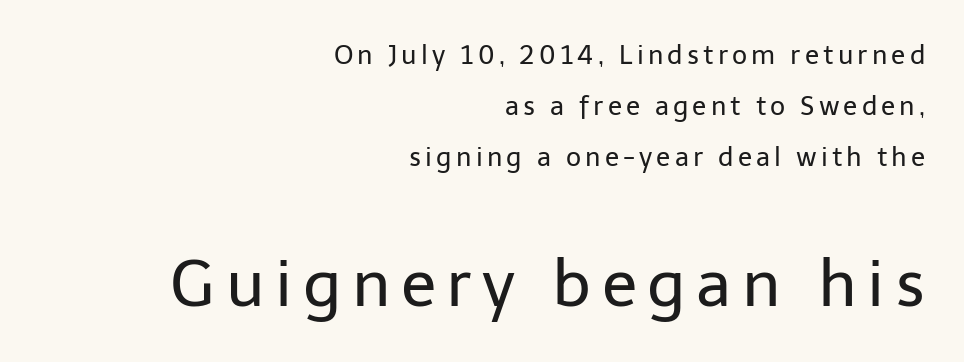
Q: Is the text bold? A: No.
Q: Is the text italic (slanted)? A: No, it is upright.
Q: Is the typeface a serif or a sans-serif typeface? A: Sans-serif.
Q: Is the text underlined? A: No.
Q: How is the paragraph aligned? A: Right-aligned.
Q: Is the spacing between lines tight, normal or loose? A: Loose.
Q: Which block of text is set in a larger size, the first (top) or the second (bottom)? A: The second (bottom) one.
Q: Width (condensed, normal, or wide)? A: Normal.
Q: Stroke contrast? A: Low.
Q: x-height? A: Medium.
Q: Monospaced? A: No.
